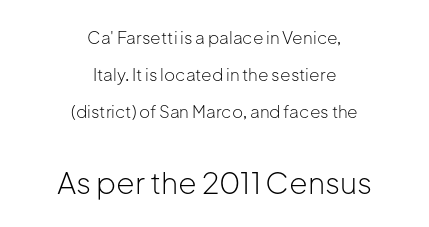
{"serif": "no", "italic": "no", "bold": "no", "weight": "light", "width": "normal", "stroke_contrast": "low", "x_height": "medium", "monospaced": "no", "underline": "no", "align": "center", "line_spacing": "loose", "line_spacing_ratio": 2.19, "letter_spacing": "normal", "letter_spacing_em": 0.0, "larger_block": "second", "size_ratio": 1.76, "glyph_px": 30}
